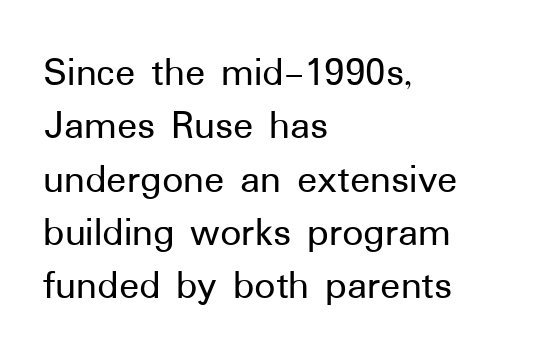
Q: Is the text italic (slanted)? A: No, it is upright.
Q: Is the typeface a serif or a sans-serif typeface? A: Sans-serif.
Q: Is the text underlined? A: No.
Q: How is the paragraph aligned? A: Left-aligned.
Q: Is the spacing between letters normal or unusually wide? A: Normal.
Q: Is the spacing between lines tight, normal or loose? A: Normal.
Q: Width (condensed, normal, or wide)? A: Normal.
Q: Stroke contrast? A: Low.
Q: x-height? A: Medium.
Q: Monospaced? A: No.
